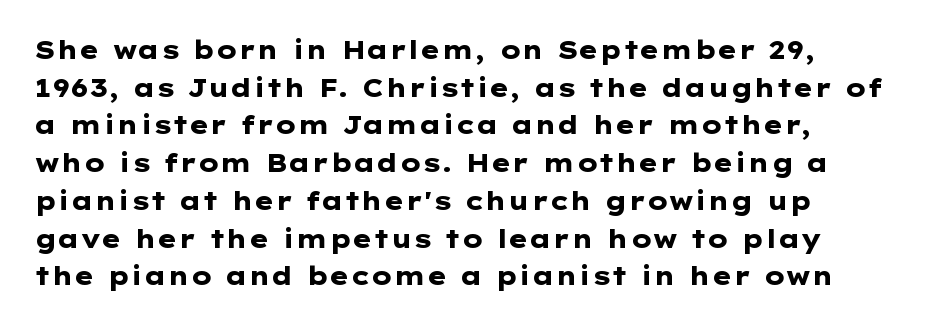
Honestly, there is no underline to notice here at all. The gaps between neighbouring characters are ordinary and unremarkable. You'd pick this weight for a headline — it's a proper bold. The lettering holds an erect, upright posture throughout. Whoever set this chose a conventional vertical rhythm.
